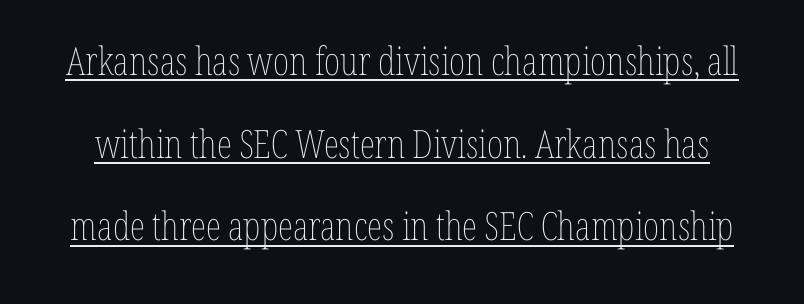
{"italic": "no", "bold": "no", "weight": "thin", "width": "condensed", "stroke_contrast": "low", "x_height": "medium", "monospaced": "no", "underline": "yes", "line_spacing": "loose", "line_spacing_ratio": 2.12, "letter_spacing": "normal", "letter_spacing_em": 0.0, "glyph_px": 39}
